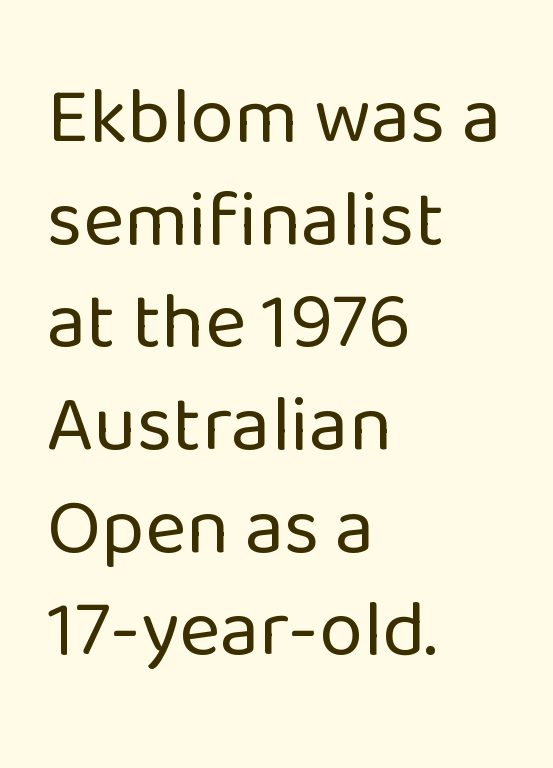
{"serif": "no", "italic": "no", "bold": "no", "weight": "regular", "width": "normal", "stroke_contrast": "low", "x_height": "medium", "monospaced": "no", "underline": "no", "align": "left", "line_spacing": "normal", "line_spacing_ratio": 1.3, "letter_spacing": "normal", "letter_spacing_em": 0.0, "glyph_px": 79}
